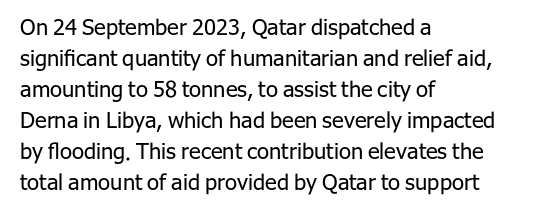
The words here are not underlined. Default kerning and tracking; the words read as compact shapes. The paragraph shown leans on its left margin. Posture: straight, roman, zero tilt. Vertical stems look standard width or narrower in stroke. Vertical spacing — default.
